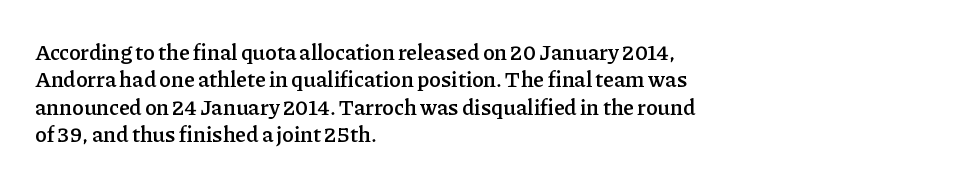
The image shows 22 px text type, upright; set left-aligned, normal line spacing (1.25x), normal letter spacing, not underlined.
